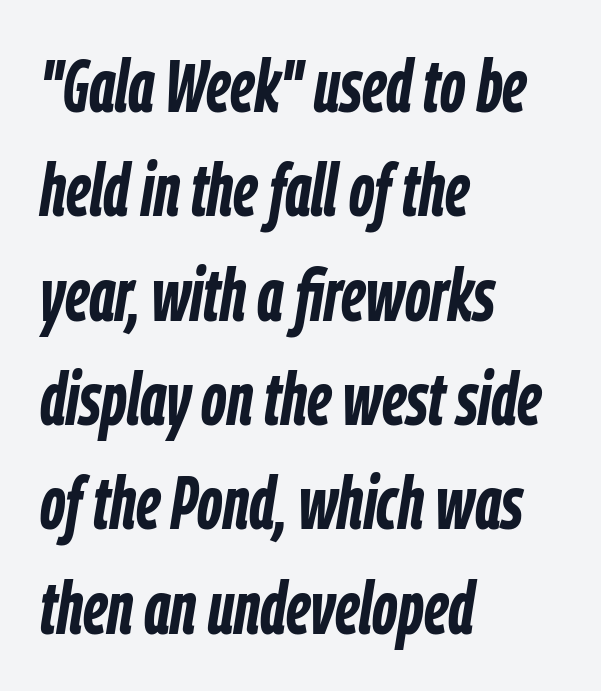
Descenders hang freely into open space. The passage shown is typed in a proportional face where columns would drift. Each word holds together tightly as a unit, with standard inter-letter gaps. Regarding leading, the lines here are spaced in the standard way.
